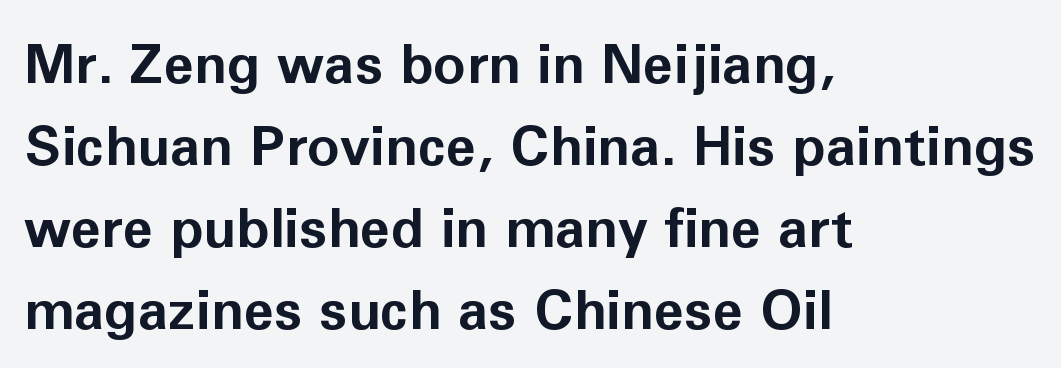
Q: Is the text bold? A: Yes.
Q: Is the text italic (slanted)? A: No, it is upright.
Q: Is the typeface a serif or a sans-serif typeface? A: Sans-serif.
Q: Is the text underlined? A: No.
Q: How is the paragraph aligned? A: Left-aligned.
Q: Is the spacing between letters normal or unusually wide? A: Normal.
Q: Is the spacing between lines tight, normal or loose? A: Normal.
Q: Width (condensed, normal, or wide)? A: Normal.
Q: Stroke contrast? A: Low.
Q: x-height? A: Medium.
Q: Monospaced? A: No.
